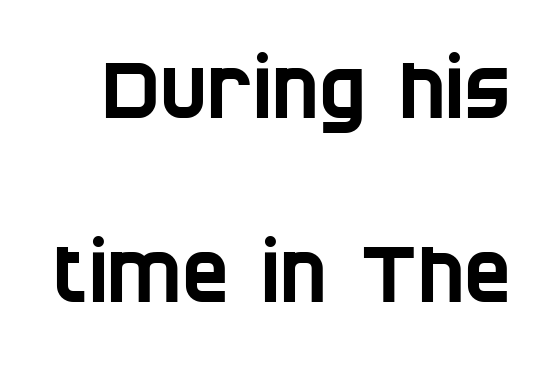
Q: Is the typeface a serif or a sans-serif typeface? A: Sans-serif.
Q: Is the text underlined? A: No.
Q: Is the spacing between letters normal or unusually wide? A: Normal.
Q: Is the spacing between lines tight, normal or loose? A: Loose.
Q: Width (condensed, normal, or wide)? A: Condensed.
Q: Stroke contrast? A: Low.
Q: x-height? A: Large.
Q: Monospaced? A: No.
